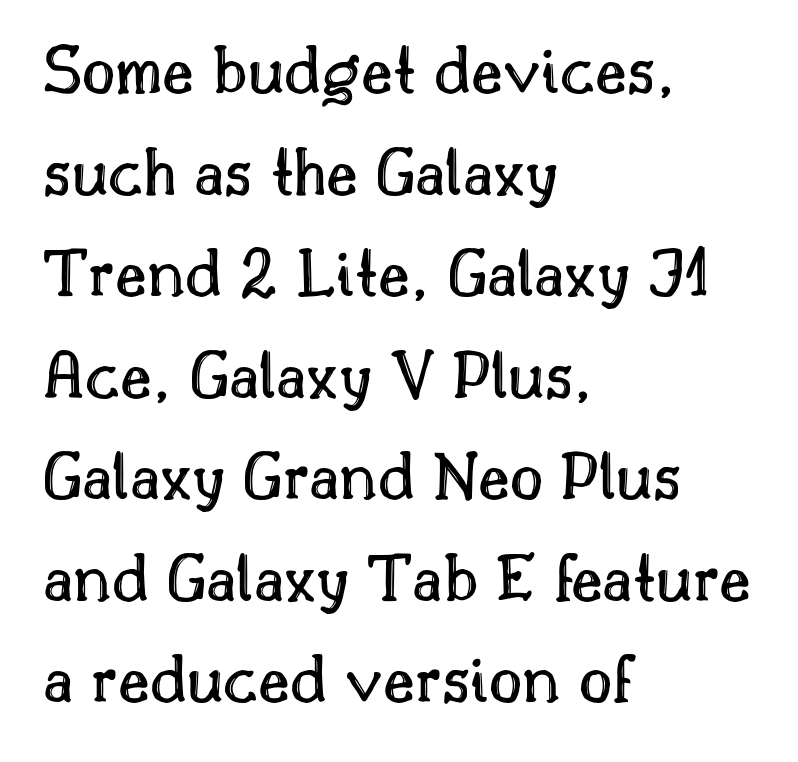
The image shows 72 px text type, upright; set left-aligned, normal line spacing (1.41x), normal letter spacing, not underlined; a small x-height.
